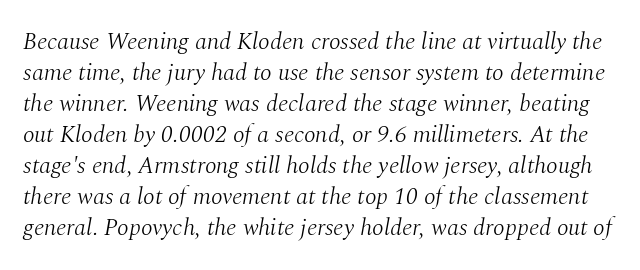
The image shows 24 px text type, italic (leaning right); set normal line spacing (1.29x), normal letter spacing, not underlined.
